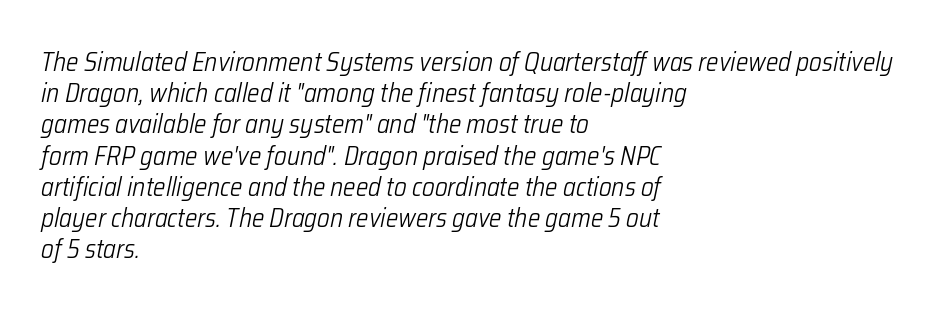
{"italic": "yes", "lean": "right", "slant_degrees": 12, "bold": "no", "underline": "no", "align": "left", "line_spacing_ratio": 1.2, "letter_spacing": "normal", "letter_spacing_em": 0.0, "glyph_px": 26}
